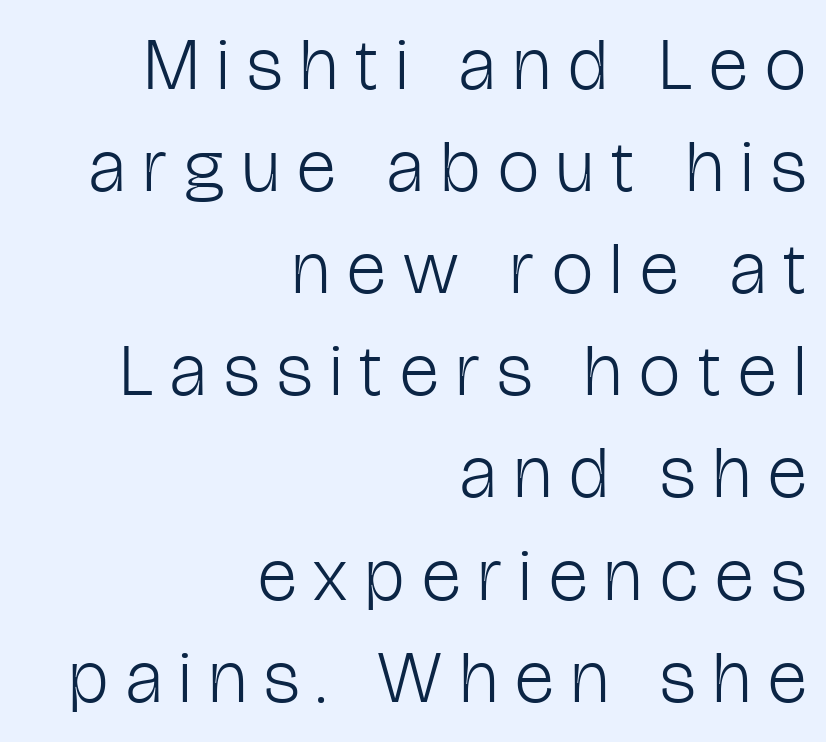
{"serif": "no", "italic": "no", "bold": "no", "weight": "light", "width": "condensed", "stroke_contrast": "low", "x_height": "medium", "monospaced": "no", "underline": "no", "align": "right", "line_spacing": "normal", "line_spacing_ratio": 1.38, "letter_spacing": "wide", "letter_spacing_em": 0.24, "glyph_px": 74}
